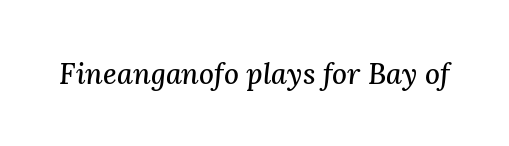
{"serif": "yes", "italic": "yes", "lean": "right", "slant_degrees": 3, "width": "normal", "stroke_contrast": "medium", "x_height": "medium", "monospaced": "no", "underline": "no", "letter_spacing": "normal", "letter_spacing_em": 0.0, "glyph_px": 29}
